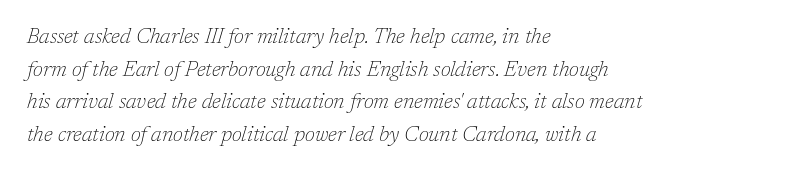
Q: Is the text bold? A: No.
Q: Is the text italic (slanted)? A: Yes, it leans right by about 17 degrees.
Q: Is the text underlined? A: No.
Q: How is the paragraph aligned? A: Left-aligned.
Q: Is the spacing between letters normal or unusually wide? A: Normal.
Q: Is the spacing between lines tight, normal or loose? A: Normal.
